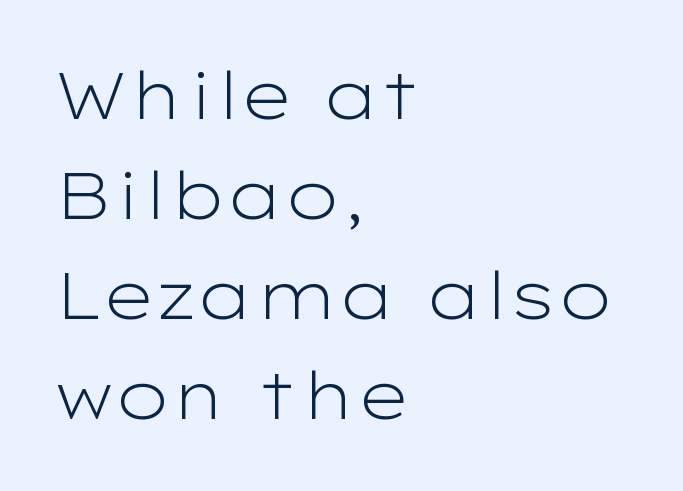
Q: Is the text bold? A: No.
Q: Is the text italic (slanted)? A: No, it is upright.
Q: Is the typeface a serif or a sans-serif typeface? A: Sans-serif.
Q: Is the text underlined? A: No.
Q: How is the paragraph aligned? A: Left-aligned.
Q: Is the spacing between letters normal or unusually wide? A: Normal.
Q: Is the spacing between lines tight, normal or loose? A: Normal.
Q: Width (condensed, normal, or wide)? A: Wide.
Q: Stroke contrast? A: Low.
Q: x-height? A: Medium.
Q: Monospaced? A: No.
